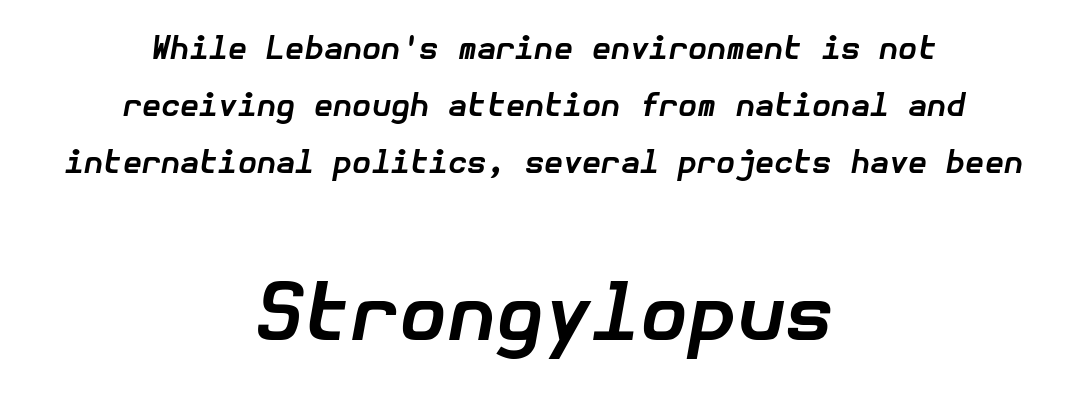
{"italic": "yes", "lean": "right", "slant_degrees": 10, "bold": "yes", "weight": "bold", "width": "normal", "stroke_contrast": "low", "x_height": "medium", "underline": "no", "align": "center", "line_spacing_ratio": 1.84, "letter_spacing": "normal", "letter_spacing_em": 0.0, "larger_block": "second", "size_ratio": 2.52, "glyph_px": 78}
